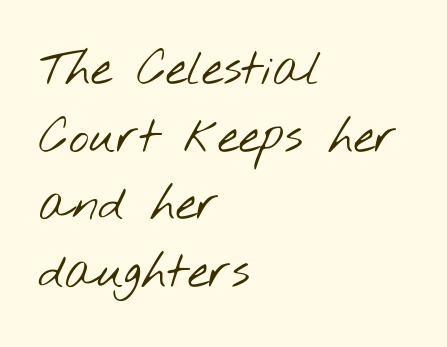
The image shows 48 px light, wide sans-serif type; set left-aligned, normal line spacing (1.41x), normal letter spacing, not underlined; low stroke contrast and a small x-height.
